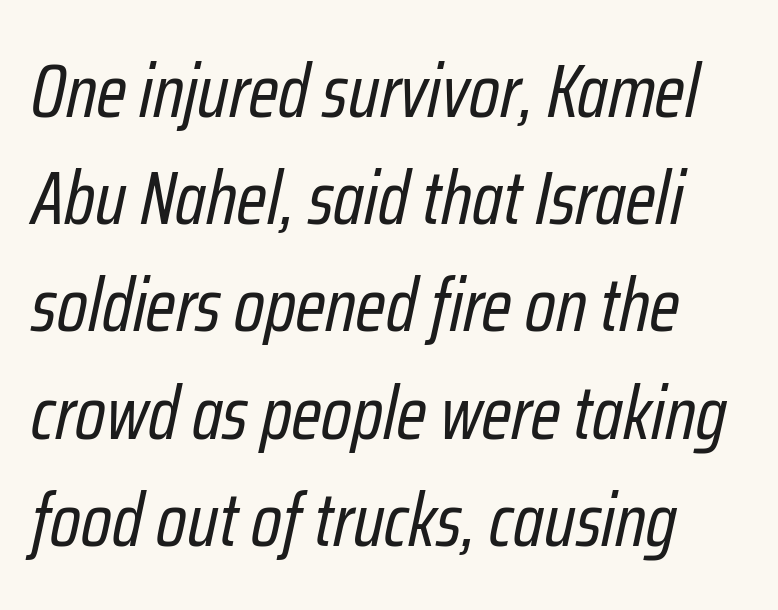
Q: Is the text bold? A: No.
Q: Is the text italic (slanted)? A: Yes, it leans right by about 12 degrees.
Q: Is the text underlined? A: No.
Q: Is the spacing between letters normal or unusually wide? A: Normal.
Q: Is the spacing between lines tight, normal or loose? A: Normal.
Q: Width (condensed, normal, or wide)? A: Condensed.
Q: Stroke contrast? A: Low.
Q: x-height? A: Medium.
Q: Monospaced? A: No.
